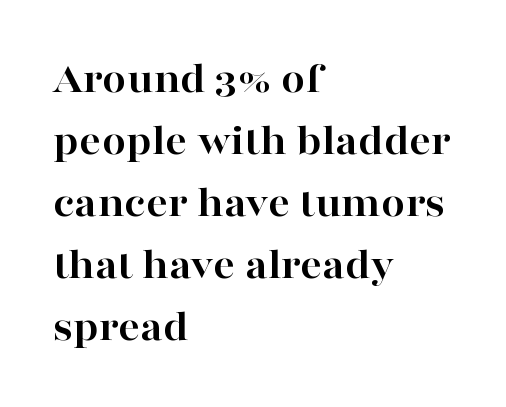
Q: Is the text bold? A: Yes.
Q: Is the text italic (slanted)? A: No, it is upright.
Q: Is the typeface a serif or a sans-serif typeface? A: Serif.
Q: Is the text underlined? A: No.
Q: How is the paragraph aligned? A: Left-aligned.
Q: Is the spacing between letters normal or unusually wide? A: Normal.
Q: Is the spacing between lines tight, normal or loose? A: Normal.
Q: Width (condensed, normal, or wide)? A: Wide.
Q: Stroke contrast? A: High.
Q: x-height? A: Medium.
Q: Monospaced? A: No.
